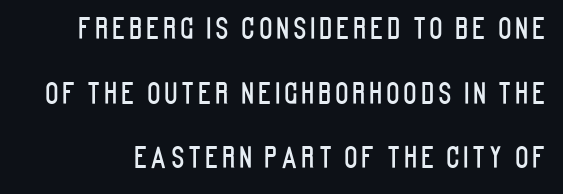
The image shows 28 px condensed sans-serif type, upright; set loose line spacing (2.31x), not underlined; low stroke contrast and a large x-height.
